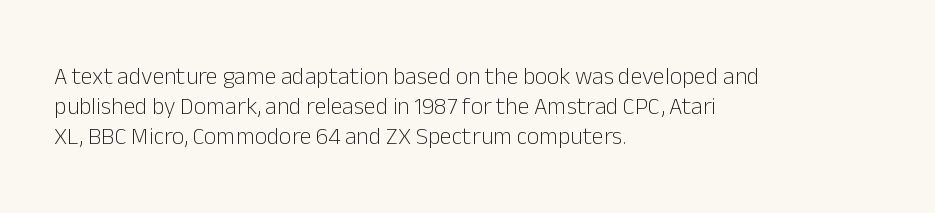
Honestly, there is no underline to notice here at all. The font's upright variant was chosen for this text. Horizontally, the lines are justified to the leading edge only. Bold? No — there's no thickening of the strokes.
